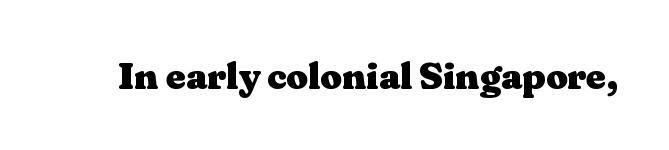
Q: Is the text bold? A: Yes.
Q: Is the text italic (slanted)? A: No, it is upright.
Q: Is the typeface a serif or a sans-serif typeface? A: Serif.
Q: Is the text underlined? A: No.
Q: Is the spacing between letters normal or unusually wide? A: Normal.
Q: Width (condensed, normal, or wide)? A: Wide.
Q: Stroke contrast? A: Medium.
Q: x-height? A: Medium.
Q: Monospaced? A: No.
